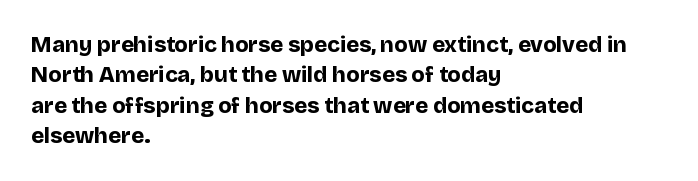
Q: Is the text bold? A: Yes.
Q: Is the text italic (slanted)? A: No, it is upright.
Q: Is the text underlined? A: No.
Q: How is the paragraph aligned? A: Left-aligned.
Q: Is the spacing between letters normal or unusually wide? A: Normal.
Q: Is the spacing between lines tight, normal or loose? A: Normal.
